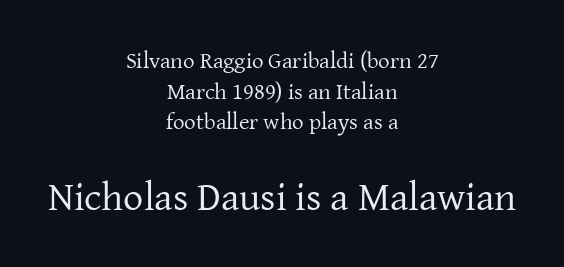
Q: Is the text bold? A: No.
Q: Is the text italic (slanted)? A: No, it is upright.
Q: Is the typeface a serif or a sans-serif typeface? A: Serif.
Q: Is the text underlined? A: No.
Q: How is the paragraph aligned? A: Centered.
Q: Is the spacing between letters normal or unusually wide? A: Normal.
Q: Is the spacing between lines tight, normal or loose? A: Normal.
Q: Which block of text is set in a larger size, the first (top) or the second (bottom)? A: The second (bottom) one.
Q: Width (condensed, normal, or wide)? A: Normal.
Q: Stroke contrast? A: Low.
Q: x-height? A: Medium.
Q: Monospaced? A: No.
